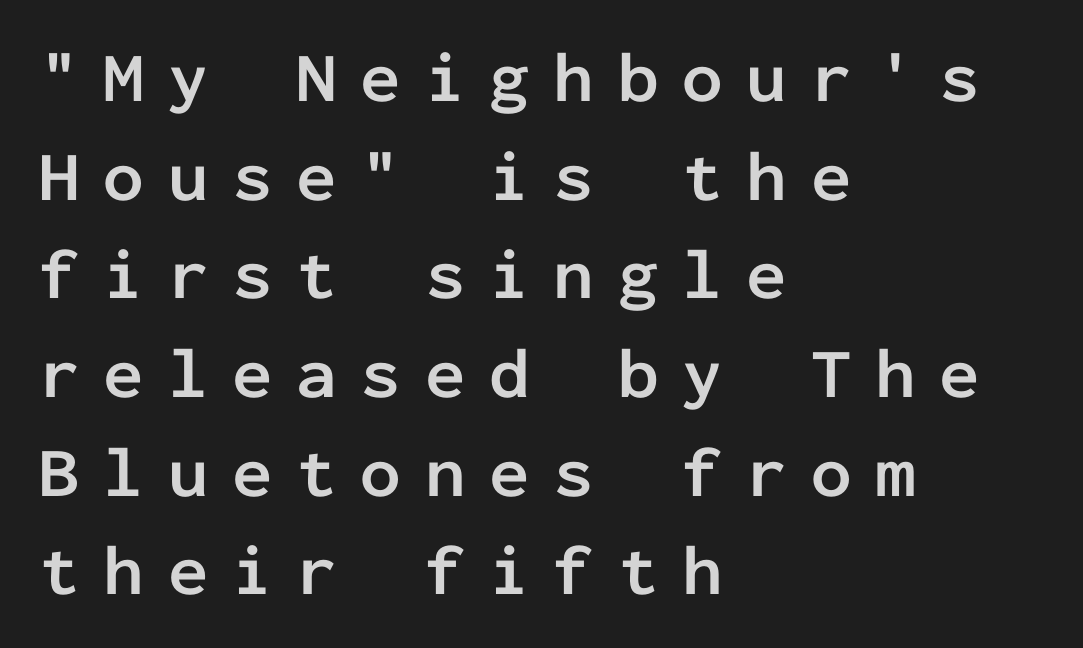
{"serif": "no", "italic": "no", "bold": "yes", "weight": "semibold", "width": "normal", "stroke_contrast": "low", "x_height": "medium", "monospaced": "yes", "underline": "no", "align": "left", "line_spacing": "normal", "line_spacing_ratio": 1.37, "letter_spacing": "wide", "letter_spacing_em": 0.33, "glyph_px": 72}
